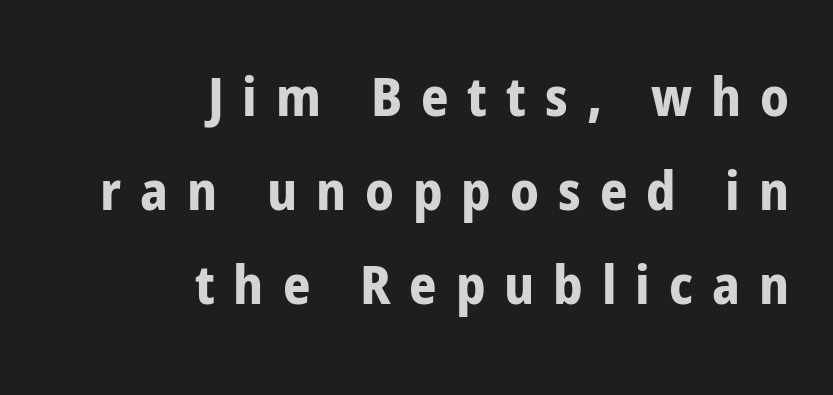
Q: Is the text bold? A: Yes.
Q: Is the text italic (slanted)? A: No, it is upright.
Q: Is the typeface a serif or a sans-serif typeface? A: Sans-serif.
Q: Is the text underlined? A: No.
Q: How is the paragraph aligned? A: Right-aligned.
Q: Is the spacing between letters normal or unusually wide? A: Unusually wide.
Q: Width (condensed, normal, or wide)? A: Condensed.
Q: Stroke contrast? A: Low.
Q: x-height? A: Medium.
Q: Monospaced? A: No.
